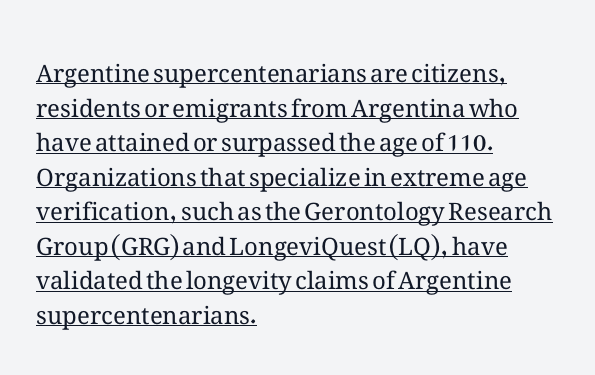
Does the leading feel generous? No, just average. This sample uses plain, unmodified letter spacing. The cut favours lightness, reaching ordinary text weight at its darkest. Line beginnings align vertically; line endings do not. Posture: upright roman.
